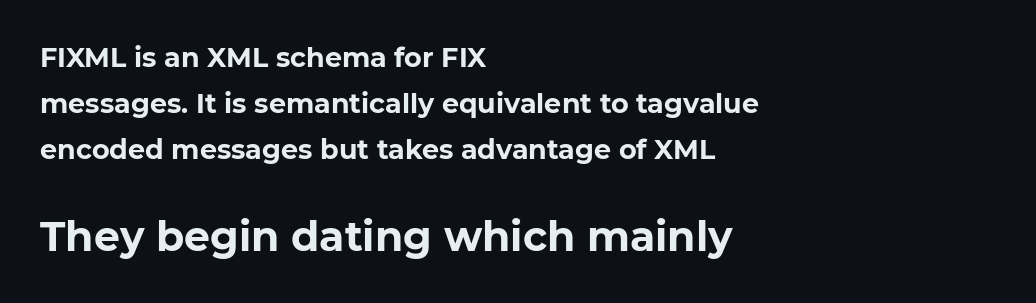
Type without underlining. The lower block of text is set noticeably larger than the block above it. The type family on display is of the sans-serif kind. Emphasis by weight is at full strength: bold.
